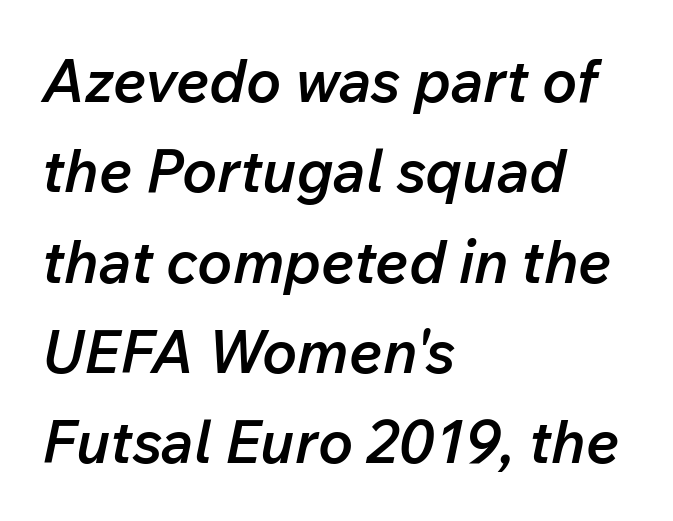
{"italic": "yes", "lean": "right", "slant_degrees": 12, "bold": "semi", "weight": "semibold", "width": "normal", "stroke_contrast": "low", "x_height": "medium", "monospaced": "no", "underline": "no", "align": "left", "line_spacing": "normal", "line_spacing_ratio": 1.53, "letter_spacing": "normal", "letter_spacing_em": 0.0, "glyph_px": 59}
